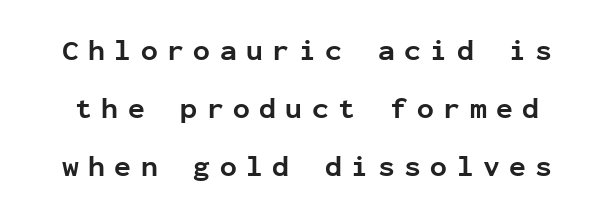
Does the leading feel generous? Absolutely, it's lavish. A sans-serif font was chosen for this passage. Fixed-width glyphs throughout — classic coding-font behaviour. Type without underlining. The face used here is rendered with a markedly widened letterfit. The typesetting leans heavy: a genuine bold.
